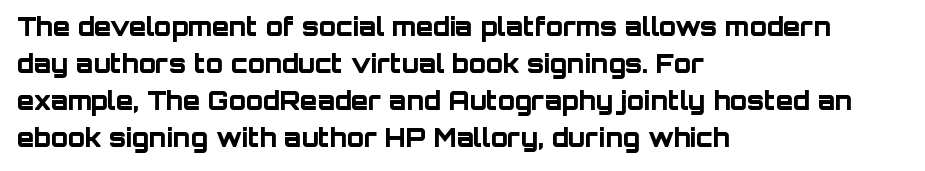
The image shows 25 px bold type, upright; set left-aligned, normal line spacing (1.48x), normal letter spacing, not underlined.
